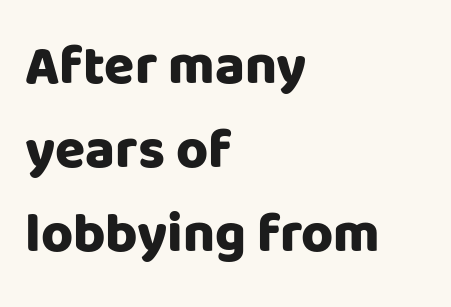
The image shows 55 px heavy sans-serif type, upright; set left-aligned, normal line spacing (1.53x), normal letter spacing, not underlined; low stroke contrast and a large x-height.
